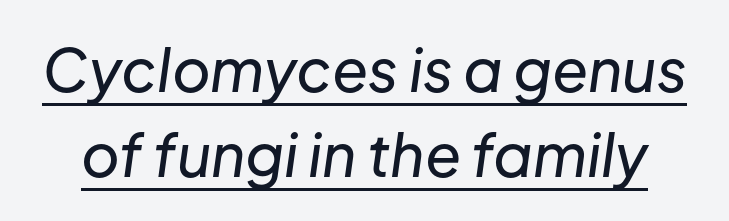
Each letter keeps its own natural width here, so spacing adapts to shape. The rows are spaced the way most documents space them. The letterforms sit shoulder to shoulder at normal distance. Notice how a bar underscores the lettering throughout. The passage shown leans; its letterforms are oblique.
